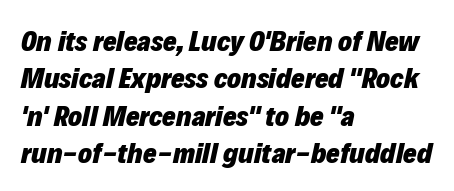
Q: Is the text bold? A: Yes.
Q: Is the text italic (slanted)? A: Yes, it leans right by about 12 degrees.
Q: Is the text underlined? A: No.
Q: How is the paragraph aligned? A: Left-aligned.
Q: Is the spacing between letters normal or unusually wide? A: Normal.
Q: Is the spacing between lines tight, normal or loose? A: Normal.
Q: Width (condensed, normal, or wide)? A: Normal.
Q: Stroke contrast? A: Low.
Q: x-height? A: Medium.
Q: Monospaced? A: No.
